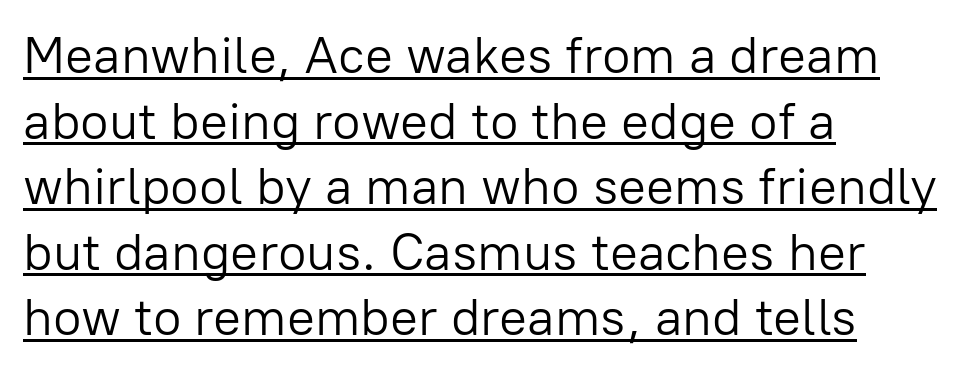
Q: Is the text bold? A: No.
Q: Is the text italic (slanted)? A: No, it is upright.
Q: Is the typeface a serif or a sans-serif typeface? A: Sans-serif.
Q: Is the text underlined? A: Yes.
Q: How is the paragraph aligned? A: Left-aligned.
Q: Is the spacing between letters normal or unusually wide? A: Normal.
Q: Is the spacing between lines tight, normal or loose? A: Normal.
Q: Width (condensed, normal, or wide)? A: Normal.
Q: Stroke contrast? A: Low.
Q: x-height? A: Medium.
Q: Monospaced? A: No.
